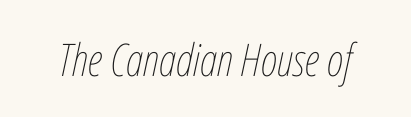
The image shows 45 px thin, condensed type, italic (leaning right); set normal letter spacing, not underlined; low stroke contrast and a medium x-height.
